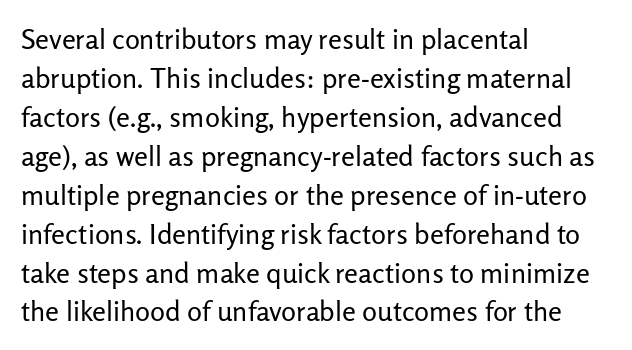
Q: Is the text bold? A: No.
Q: Is the text italic (slanted)? A: No, it is upright.
Q: Is the typeface a serif or a sans-serif typeface? A: Sans-serif.
Q: Is the text underlined? A: No.
Q: How is the paragraph aligned? A: Left-aligned.
Q: Is the spacing between letters normal or unusually wide? A: Normal.
Q: Is the spacing between lines tight, normal or loose? A: Normal.
Q: Width (condensed, normal, or wide)? A: Normal.
Q: Stroke contrast? A: Low.
Q: x-height? A: Medium.
Q: Monospaced? A: No.
